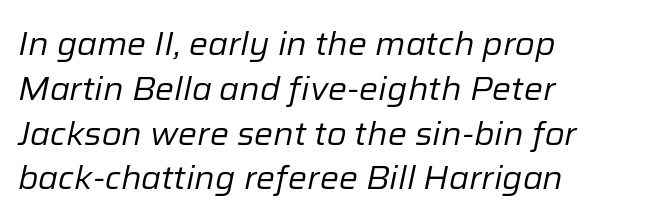
Words float on clear page, feet unadorned. The passage shown is typed in a proportional face where columns would drift. Regarding leading, the lines here are spaced in the standard way. Heft: none added — not bold. The tracking reads as untouched default to a designer's eye. Casual observation: everything's shoved over to the left.
